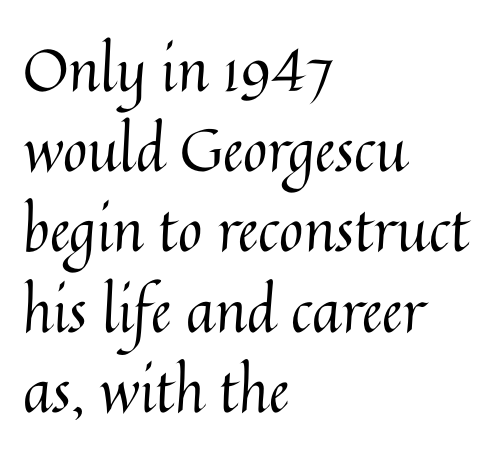
Regular leading. Standard letterfit; no display-style spreading of the glyphs. Note the varied advance widths — an 'i' is clearly narrower than an 'm'.
